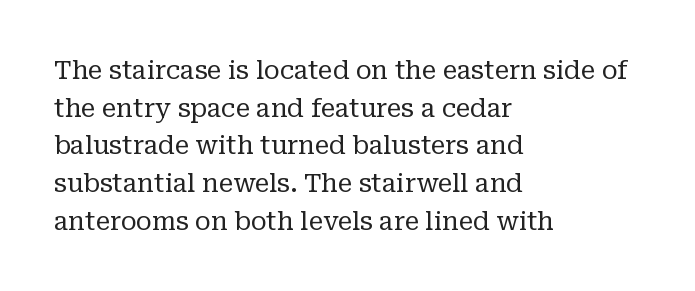
The image shows 26 px text type, upright; set left-aligned, normal line spacing (1.45x), normal letter spacing, not underlined.
